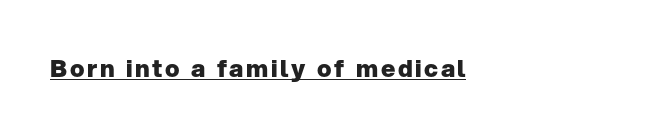
The image shows 24 px bold type, upright; set underlined.
